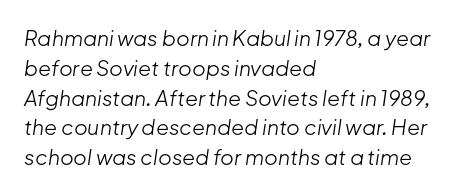
Q: Is the text bold? A: No.
Q: Is the text italic (slanted)? A: Yes, it leans right by about 8 degrees.
Q: Is the text underlined? A: No.
Q: How is the paragraph aligned? A: Left-aligned.
Q: Is the spacing between letters normal or unusually wide? A: Normal.
Q: Is the spacing between lines tight, normal or loose? A: Normal.
